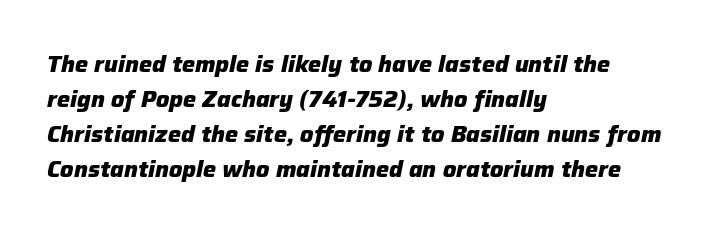
Q: Is the text bold? A: Yes.
Q: Is the text italic (slanted)? A: Yes, it leans right by about 12 degrees.
Q: Is the text underlined? A: No.
Q: How is the paragraph aligned? A: Left-aligned.
Q: Is the spacing between letters normal or unusually wide? A: Normal.
Q: Is the spacing between lines tight, normal or loose? A: Normal.
